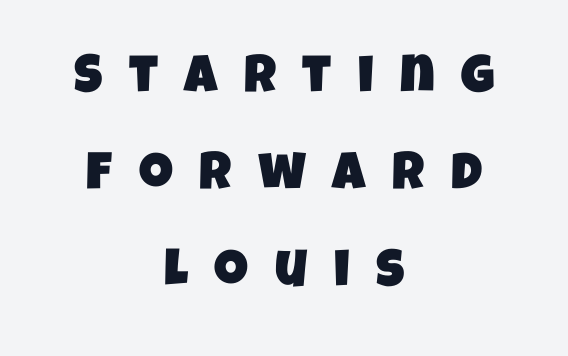
{"serif": "no", "width": "condensed", "stroke_contrast": "low", "x_height": "large", "monospaced": "no", "underline": "no", "align": "center", "line_spacing_ratio": 1.83, "letter_spacing": "wide", "letter_spacing_em": 0.5, "glyph_px": 53}
